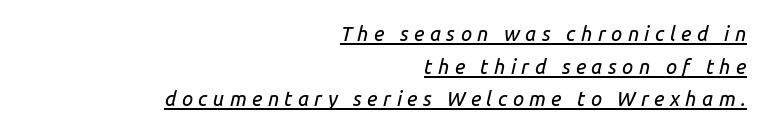
Q: Is the text italic (slanted)? A: Yes, it leans right by about 14 degrees.
Q: Is the text underlined? A: Yes.
Q: How is the paragraph aligned? A: Right-aligned.
Q: Is the spacing between letters normal or unusually wide? A: Unusually wide.
Q: Is the spacing between lines tight, normal or loose? A: Normal.
